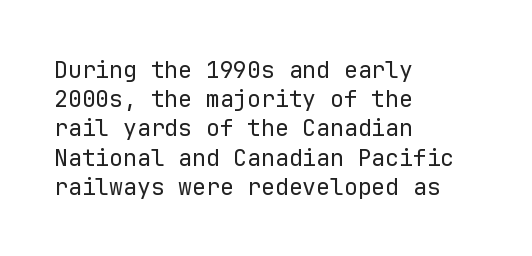
{"italic": "no", "bold": "no", "underline": "no", "align": "left", "line_spacing": "normal", "line_spacing_ratio": 1.27, "letter_spacing": "normal", "letter_spacing_em": 0.0, "glyph_px": 23}
